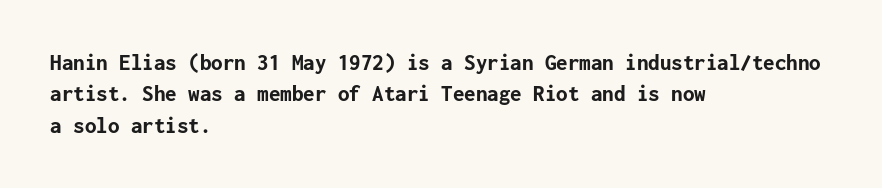
{"italic": "no", "bold": "yes", "underline": "no", "align": "left", "line_spacing": "normal", "line_spacing_ratio": 1.36, "letter_spacing": "normal", "letter_spacing_em": 0.0, "glyph_px": 23}
